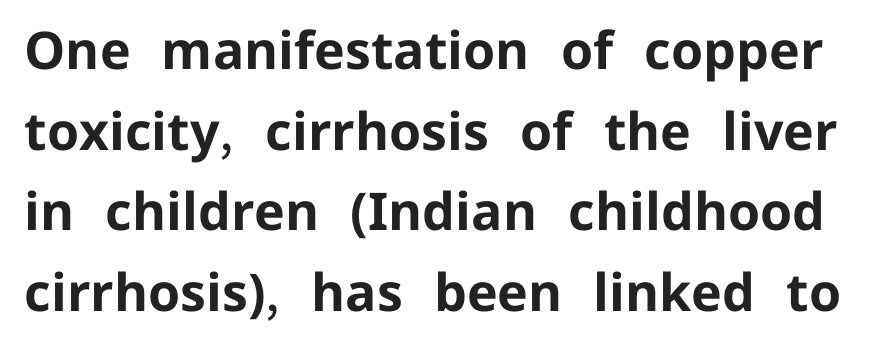
Look at the stroke-to-counter ratio: heavy, a bold. No word sits above an underline. This is sans-serif lettering, the kind often seen on screens and signage. Does the lettering tilt? It doesn't — this is upright.
